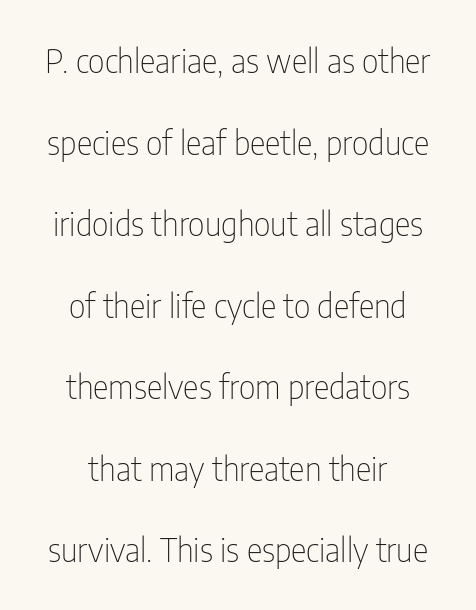
Q: Is the text bold? A: No.
Q: Is the text italic (slanted)? A: No, it is upright.
Q: Is the typeface a serif or a sans-serif typeface? A: Sans-serif.
Q: Is the text underlined? A: No.
Q: How is the paragraph aligned? A: Centered.
Q: Is the spacing between letters normal or unusually wide? A: Normal.
Q: Is the spacing between lines tight, normal or loose? A: Loose.
Q: Width (condensed, normal, or wide)? A: Condensed.
Q: Stroke contrast? A: Low.
Q: x-height? A: Medium.
Q: Monospaced? A: No.
